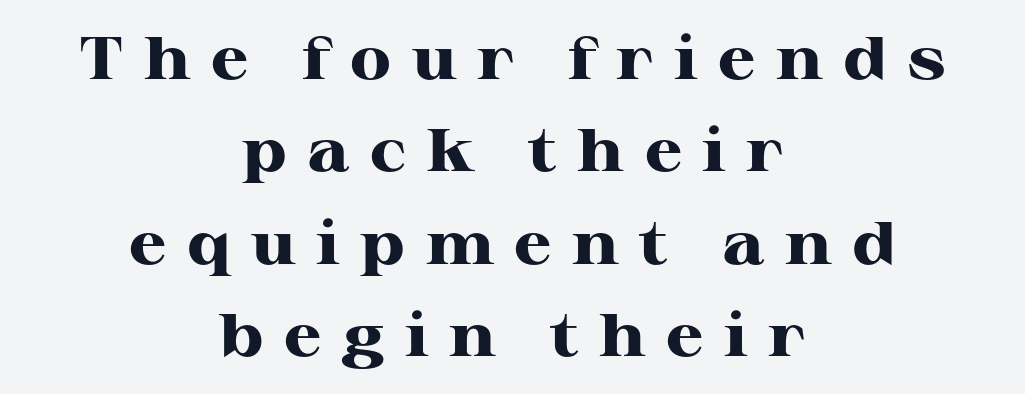
The image shows 60 px heavy, wide serif type, upright; set centered, normal line spacing (1.54x), unusually wide letter spacing (+0.34 em), not underlined; high stroke contrast and a medium x-height.
